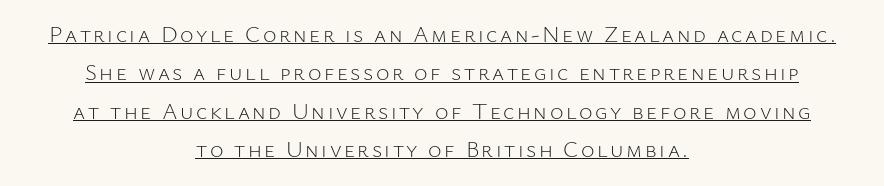
These lines are centered, leaving both edges ragged. Beneath each row of characters lies a ruled line. One glance says typical: line gaps are just what's usual. Upright lettering throughout. Summary of weight: not heavy and not bold.
